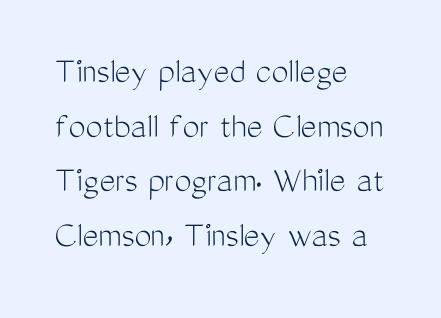
Q: Is the text bold? A: No.
Q: Is the text italic (slanted)? A: No, it is upright.
Q: Is the typeface a serif or a sans-serif typeface? A: Sans-serif.
Q: Is the text underlined? A: No.
Q: How is the paragraph aligned? A: Left-aligned.
Q: Is the spacing between letters normal or unusually wide? A: Normal.
Q: Is the spacing between lines tight, normal or loose? A: Normal.
Q: Width (condensed, normal, or wide)? A: Condensed.
Q: Stroke contrast? A: Medium.
Q: x-height? A: Medium.
Q: Monospaced? A: No.
